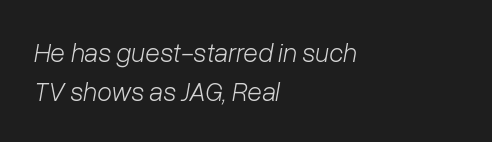
The image shows 27 px text type, italic (leaning right); set left-aligned, normal line spacing (1.43x), normal letter spacing, not underlined.
